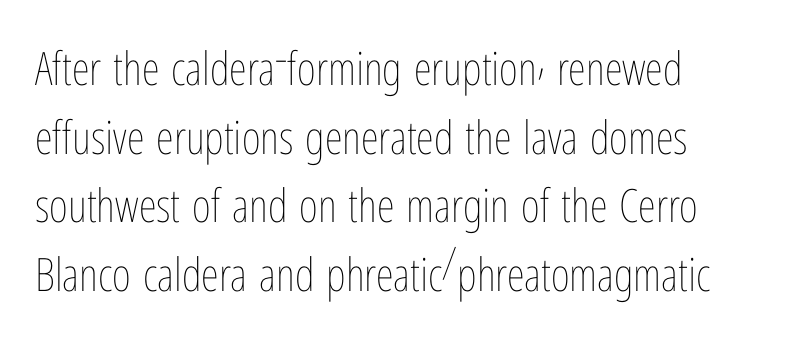
The image shows 46 px thin, condensed type, upright; set left-aligned, normal line spacing (1.49x), normal letter spacing, not underlined; low stroke contrast and a medium x-height.
